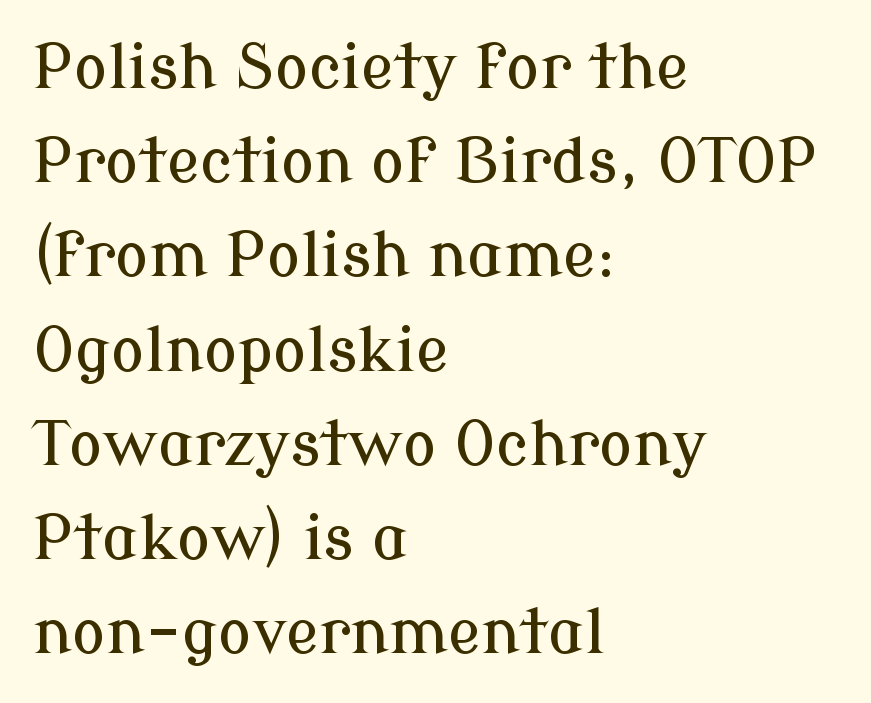
{"serif": "yes", "italic": "no", "width": "normal", "stroke_contrast": "low", "x_height": "medium", "monospaced": "no", "underline": "no", "align": "left", "line_spacing": "normal", "line_spacing_ratio": 1.52, "letter_spacing": "normal", "letter_spacing_em": 0.0, "glyph_px": 62}
